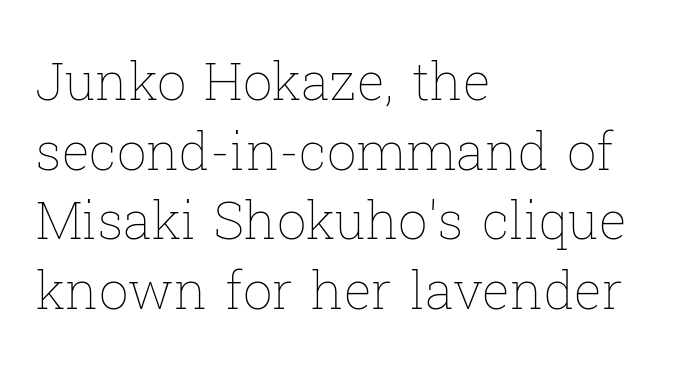
Q: Is the text bold? A: No.
Q: Is the text italic (slanted)? A: No, it is upright.
Q: Is the text underlined? A: No.
Q: How is the paragraph aligned? A: Left-aligned.
Q: Is the spacing between letters normal or unusually wide? A: Normal.
Q: Is the spacing between lines tight, normal or loose? A: Normal.
Q: Width (condensed, normal, or wide)? A: Normal.
Q: Stroke contrast? A: Low.
Q: x-height? A: Medium.
Q: Monospaced? A: No.
